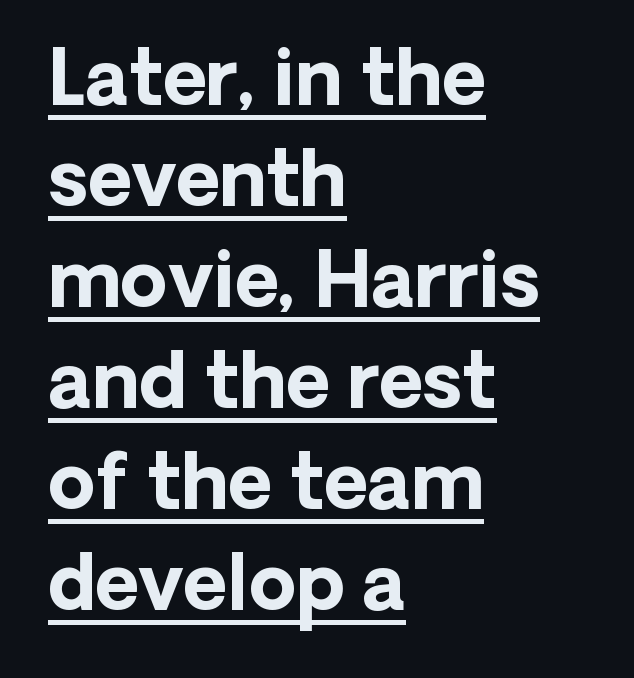
The image shows 76 px bold sans-serif type, upright; set left-aligned, normal line spacing (1.33x), normal letter spacing, underlined; low stroke contrast and a medium x-height.
